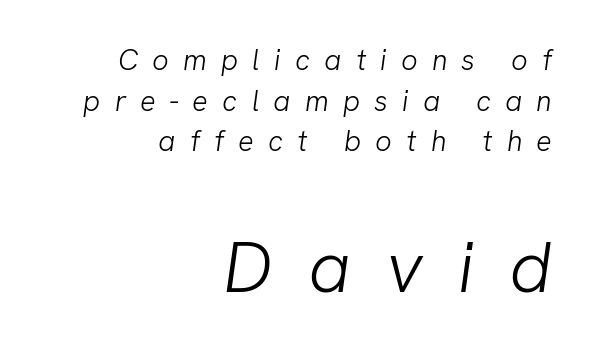
The image shows 72 px light sans-serif type; set right-aligned, normal line spacing (1.4x), unusually wide letter spacing (+0.49 em), not underlined; the second (bottom) block is 2.48x larger; low stroke contrast and a medium x-height.
